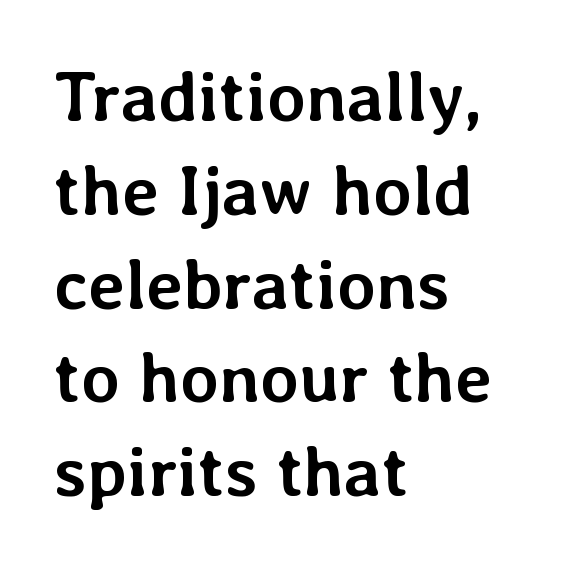
Q: Is the text bold? A: Yes.
Q: Is the text italic (slanted)? A: No, it is upright.
Q: Is the text underlined? A: No.
Q: How is the paragraph aligned? A: Left-aligned.
Q: Is the spacing between letters normal or unusually wide? A: Normal.
Q: Is the spacing between lines tight, normal or loose? A: Normal.
Q: Width (condensed, normal, or wide)? A: Normal.
Q: Stroke contrast? A: Low.
Q: x-height? A: Medium.
Q: Monospaced? A: No.
